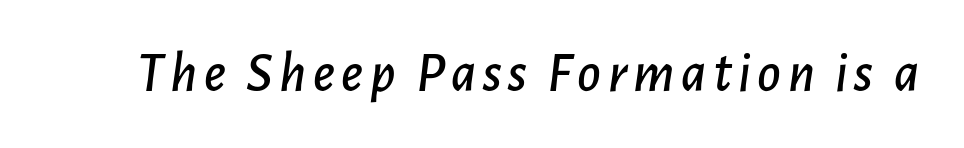
The image shows 57 px text type, italic (leaning right); set not underlined; low stroke contrast and a medium x-height.
